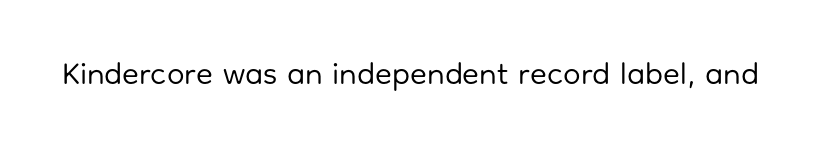
Varying glyph widths throughout — classic text-font behaviour. This sample uses plain, unmodified letter spacing. Nobody drew a line under any word here. Summary of weight: not heavy and not bold.
